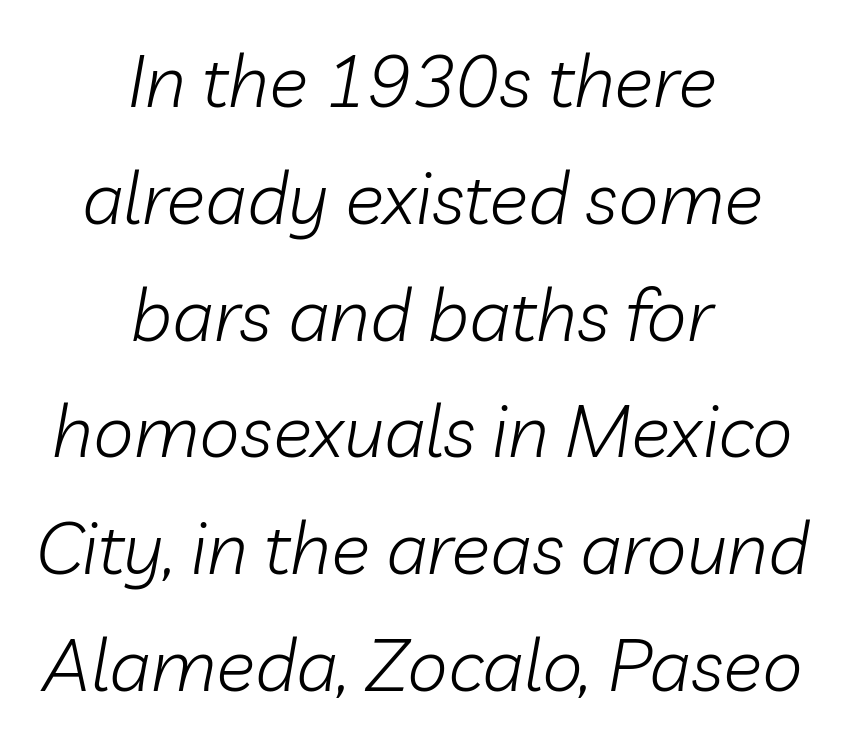
The image shows 73 px light type, italic (leaning right); set centered, normal line spacing (1.6x), normal letter spacing, not underlined; low stroke contrast and a medium x-height.
